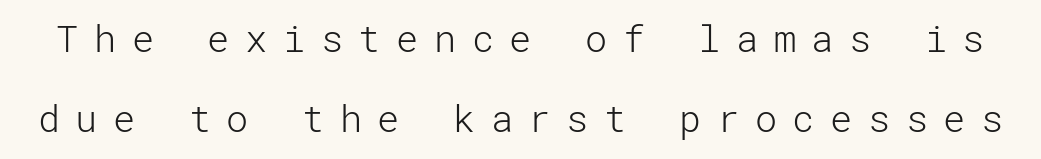
The image shows 37 px light sans-serif type, upright; set loose line spacing (2.15x), unusually wide letter spacing (+0.42 em), not underlined; low stroke contrast and a medium x-height.
